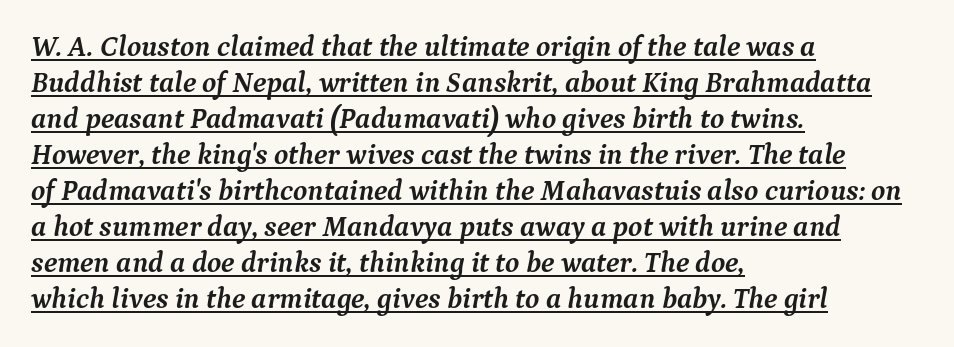
The image shows 29 px semibold serif type, italic (leaning right); set left-aligned, line spacing 1.24x, normal letter spacing, underlined; medium stroke contrast and a medium x-height.
